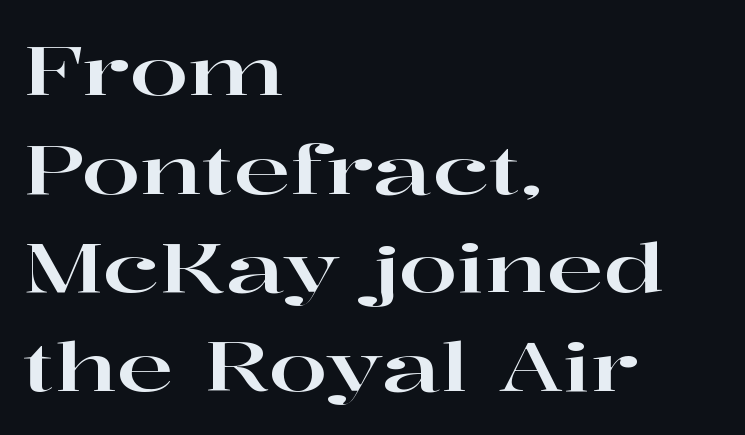
Caption: multi-line text, flush left, ragged right. Words float on clear page, feet unadorned. I'd call this a serif setting — the letters wear small feet. Letter spacing: default. Quick note: interline space is typical.
